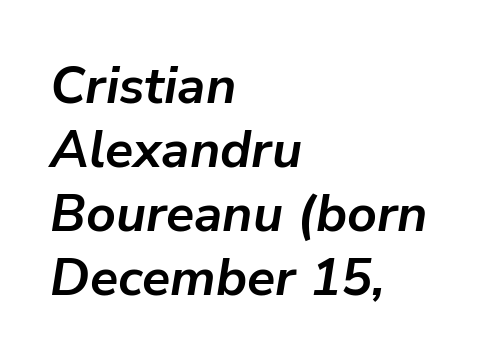
Character widths vary here, with narrow letters taking less room than wide ones. Rule under the text: the space is simply empty. I'd describe the lettering as bold — thick and assertive. An italicized treatment has been applied to the whole sample.
